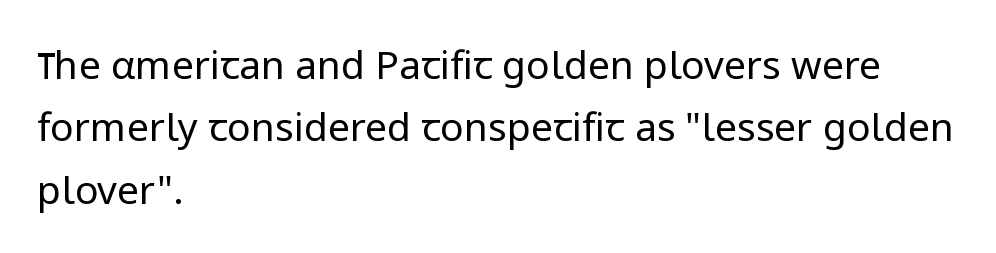
Q: Is the text bold? A: No.
Q: Is the text italic (slanted)? A: No, it is upright.
Q: Is the typeface a serif or a sans-serif typeface? A: Sans-serif.
Q: Is the text underlined? A: No.
Q: How is the paragraph aligned? A: Left-aligned.
Q: Is the spacing between letters normal or unusually wide? A: Normal.
Q: Is the spacing between lines tight, normal or loose? A: Normal.
Q: Width (condensed, normal, or wide)? A: Normal.
Q: Stroke contrast? A: Low.
Q: x-height? A: Medium.
Q: Monospaced? A: No.
